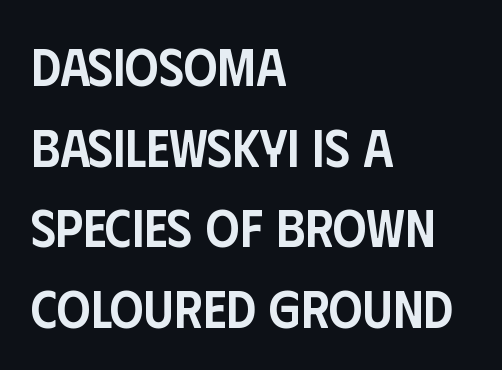
Q: Is the text bold? A: Semi-bold.
Q: Is the text italic (slanted)? A: No, it is upright.
Q: Is the typeface a serif or a sans-serif typeface? A: Sans-serif.
Q: Is the text underlined? A: No.
Q: How is the paragraph aligned? A: Left-aligned.
Q: Is the spacing between letters normal or unusually wide? A: Normal.
Q: Is the spacing between lines tight, normal or loose? A: Normal.
Q: Width (condensed, normal, or wide)? A: Condensed.
Q: Stroke contrast? A: Low.
Q: x-height? A: Large.
Q: Monospaced? A: No.
